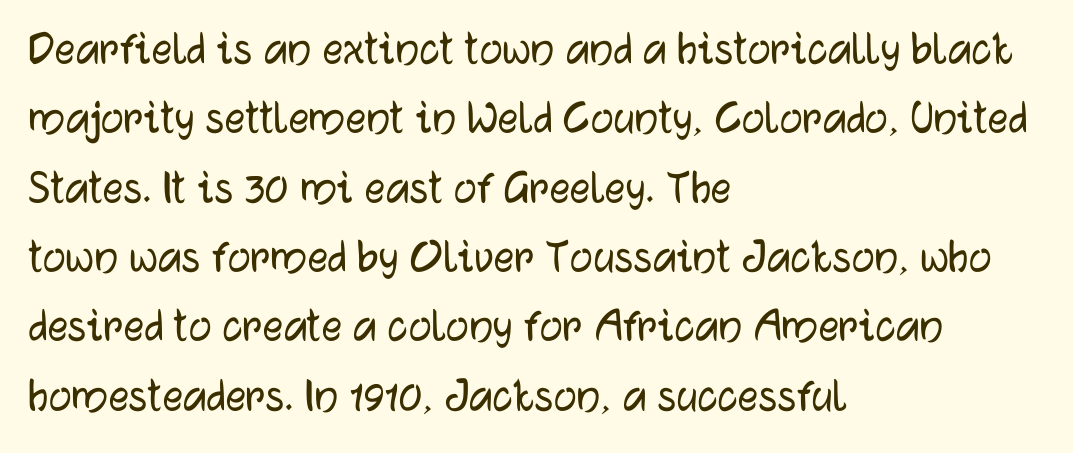
Q: Is the text italic (slanted)? A: No, it is upright.
Q: Is the typeface a serif or a sans-serif typeface? A: Sans-serif.
Q: Is the text underlined? A: No.
Q: How is the paragraph aligned? A: Left-aligned.
Q: Is the spacing between letters normal or unusually wide? A: Normal.
Q: Is the spacing between lines tight, normal or loose? A: Normal.
Q: Width (condensed, normal, or wide)? A: Normal.
Q: Stroke contrast? A: Low.
Q: x-height? A: Medium.
Q: Monospaced? A: No.
